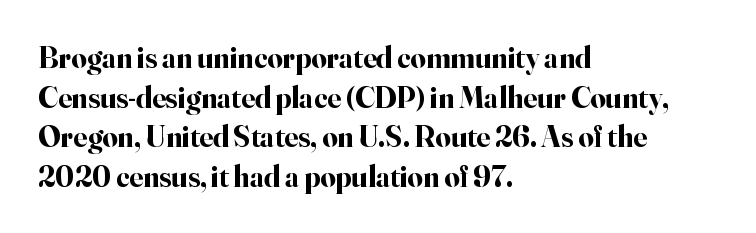
{"serif": "yes", "italic": "no", "bold": "yes", "weight": "bold", "width": "normal", "stroke_contrast": "high", "x_height": "small", "monospaced": "no", "underline": "no", "align": "left", "line_spacing": "normal", "line_spacing_ratio": 1.32, "letter_spacing": "normal", "letter_spacing_em": 0.0, "glyph_px": 30}
